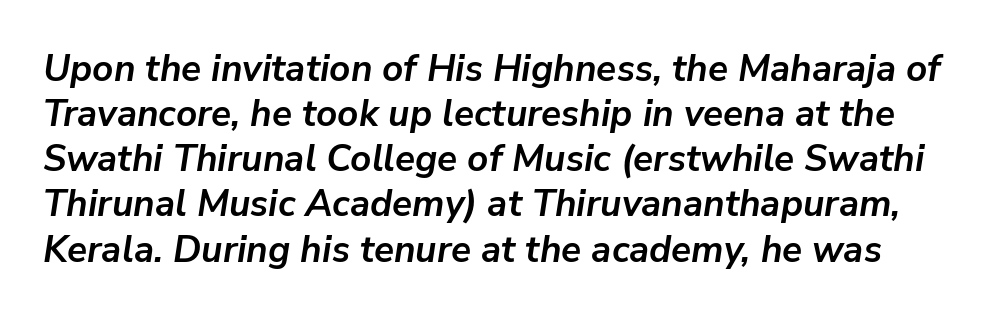
The image shows 37 px semibold type, italic (leaning right); set line spacing 1.22x, normal letter spacing, not underlined; low stroke contrast and a medium x-height.
